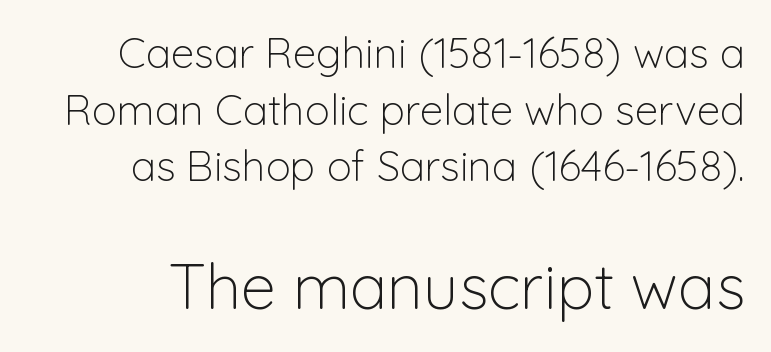
The image shows 63 px light sans-serif type, upright; set normal line spacing (1.35x), normal letter spacing, not underlined; the second (bottom) block is 1.5x larger; low stroke contrast and a medium x-height.
